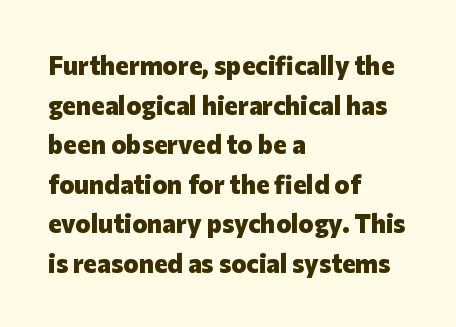
The image shows 26 px bold type, upright; set left-aligned, normal line spacing (1.52x), normal letter spacing, not underlined.
